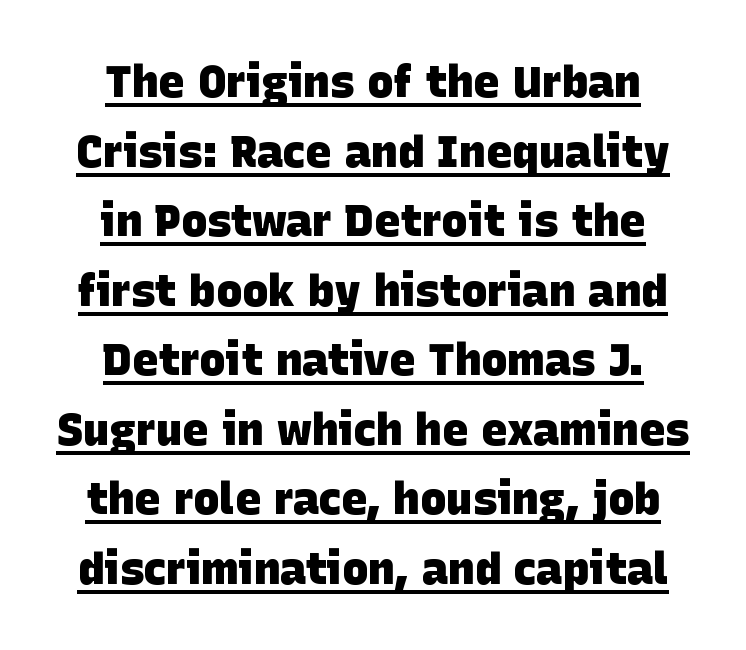
{"serif": "no", "bold": "yes", "weight": "heavy", "width": "normal", "stroke_contrast": "low", "x_height": "large", "monospaced": "no", "underline": "yes", "align": "center", "line_spacing": "normal", "line_spacing_ratio": 1.58, "letter_spacing": "normal", "letter_spacing_em": 0.0, "glyph_px": 44}
